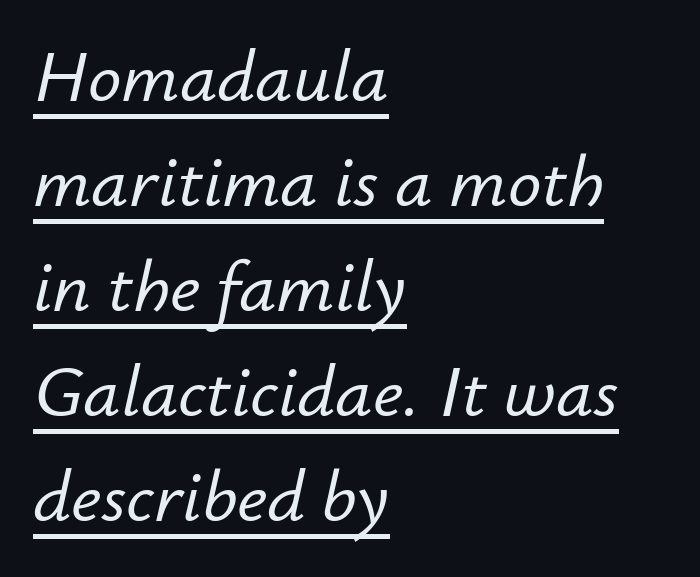
{"italic": "yes", "lean": "right", "slant_degrees": 12, "width": "normal", "stroke_contrast": "low", "x_height": "small", "monospaced": "no", "underline": "yes", "align": "left", "line_spacing": "normal", "line_spacing_ratio": 1.42, "letter_spacing": "normal", "letter_spacing_em": 0.0, "glyph_px": 74}
